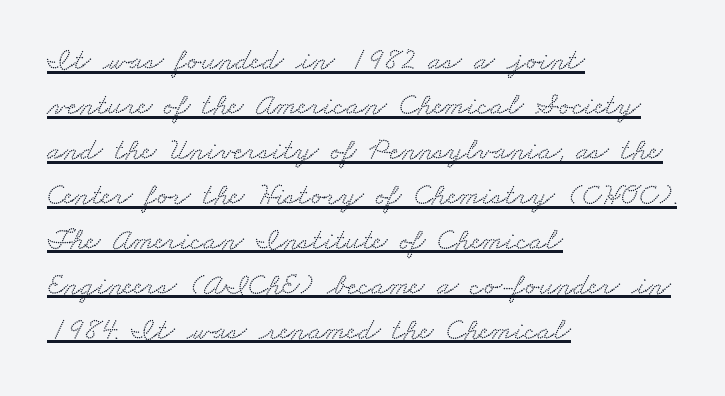
{"serif": "yes", "width": "wide", "stroke_contrast": "low", "x_height": "small", "monospaced": "no", "underline": "yes", "align": "left", "line_spacing": "normal", "line_spacing_ratio": 1.45, "letter_spacing": "normal", "letter_spacing_em": 0.0, "glyph_px": 31}
